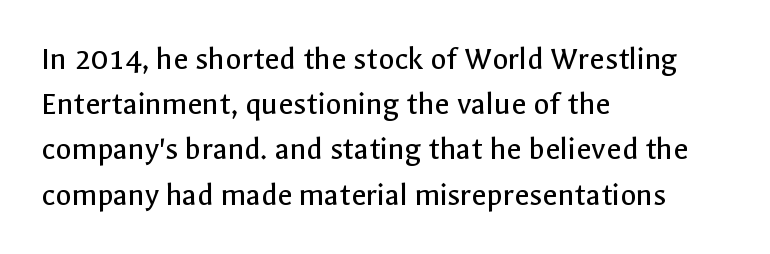
Looks like regular typesetting: each glyph gets only the width it needs. Letters have the restrained weight of plain body copy at most. Notice how the passage keeps a crisp vertical edge on the left only. The passage shown is not underscored anywhere. These lines sit exactly where default settings would place them. Inter-character spacing is left at the font's built-in metrics.
